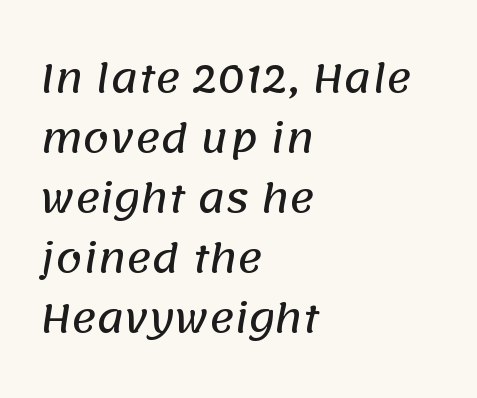
Q: Is the typeface a serif or a sans-serif typeface? A: Sans-serif.
Q: Is the text underlined? A: No.
Q: How is the paragraph aligned? A: Left-aligned.
Q: Is the spacing between letters normal or unusually wide? A: Normal.
Q: Is the spacing between lines tight, normal or loose? A: Normal.
Q: Width (condensed, normal, or wide)? A: Normal.
Q: Stroke contrast? A: Low.
Q: x-height? A: Large.
Q: Monospaced? A: No.
